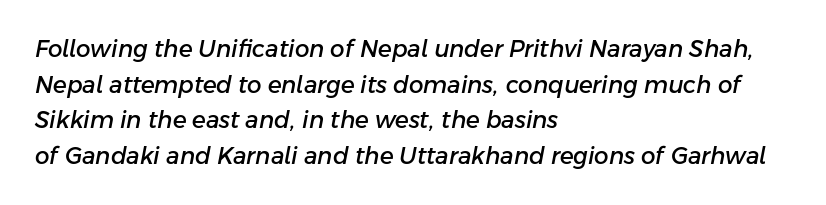
The image shows 23 px text type, italic (leaning right); set left-aligned, normal line spacing (1.55x), normal letter spacing, not underlined.
